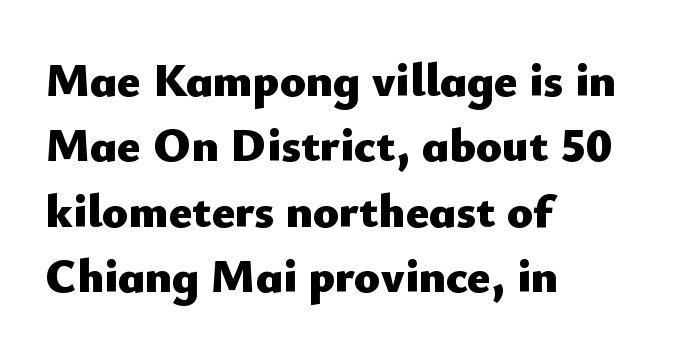
Q: Is the text bold? A: Yes.
Q: Is the text italic (slanted)? A: No, it is upright.
Q: Is the typeface a serif or a sans-serif typeface? A: Sans-serif.
Q: Is the text underlined? A: No.
Q: How is the paragraph aligned? A: Left-aligned.
Q: Is the spacing between letters normal or unusually wide? A: Normal.
Q: Is the spacing between lines tight, normal or loose? A: Normal.
Q: Width (condensed, normal, or wide)? A: Normal.
Q: Stroke contrast? A: Low.
Q: x-height? A: Small.
Q: Monospaced? A: No.
